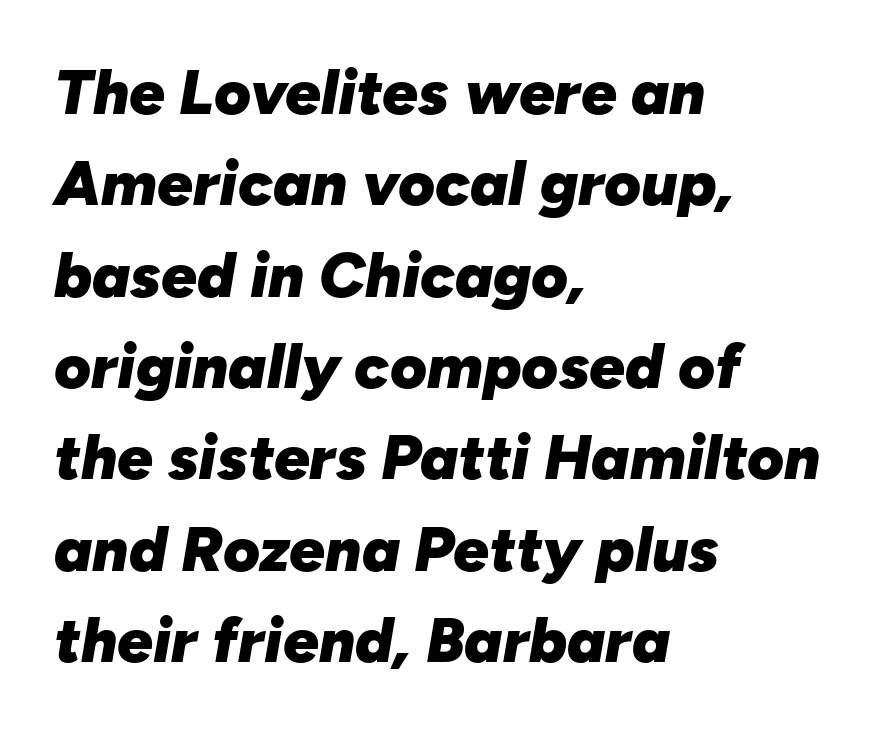
The image shows 63 px heavy type, italic (leaning right); set left-aligned, normal line spacing (1.45x), normal letter spacing, not underlined; low stroke contrast and a medium x-height.
